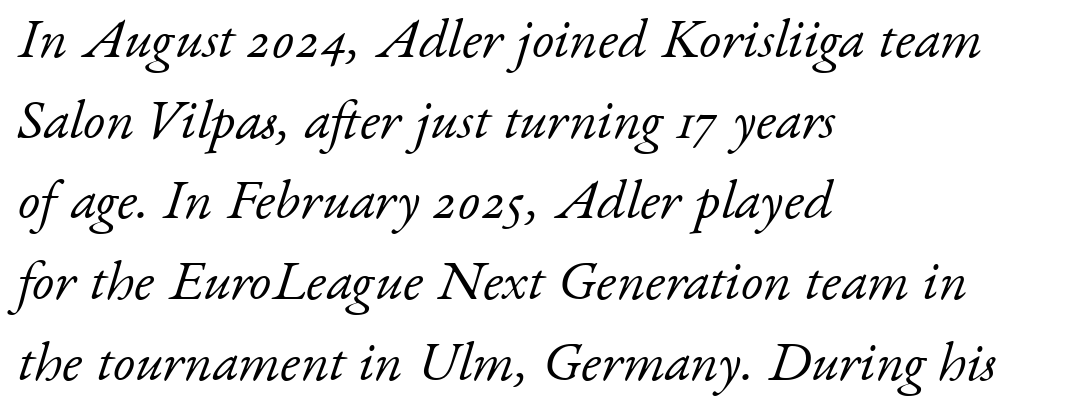
Q: Is the text bold? A: No.
Q: Is the text italic (slanted)? A: Yes, it leans right by about 17 degrees.
Q: Is the typeface a serif or a sans-serif typeface? A: Serif.
Q: Is the text underlined? A: No.
Q: How is the paragraph aligned? A: Left-aligned.
Q: Is the spacing between letters normal or unusually wide? A: Normal.
Q: Is the spacing between lines tight, normal or loose? A: Normal.
Q: Width (condensed, normal, or wide)? A: Normal.
Q: Stroke contrast? A: Low.
Q: x-height? A: Small.
Q: Monospaced? A: No.
